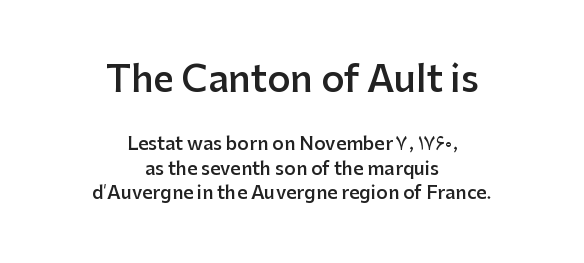
{"serif": "no", "italic": "no", "bold": "semi", "weight": "semibold", "width": "normal", "stroke_contrast": "low", "x_height": "medium", "monospaced": "no", "underline": "no", "align": "center", "line_spacing": "normal", "line_spacing_ratio": 1.35, "letter_spacing": "normal", "letter_spacing_em": 0.0, "larger_block": "first", "size_ratio": 2.0, "glyph_px": 36}
